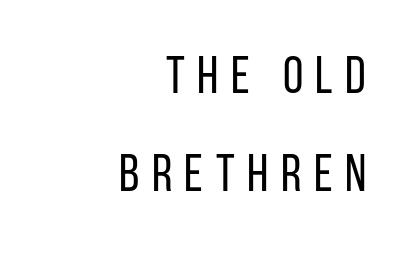
Q: Is the text bold? A: No.
Q: Is the text italic (slanted)? A: No, it is upright.
Q: Is the typeface a serif or a sans-serif typeface? A: Sans-serif.
Q: Is the text underlined? A: No.
Q: How is the paragraph aligned? A: Right-aligned.
Q: Is the spacing between letters normal or unusually wide? A: Unusually wide.
Q: Width (condensed, normal, or wide)? A: Condensed.
Q: Stroke contrast? A: Low.
Q: x-height? A: Large.
Q: Monospaced? A: No.
